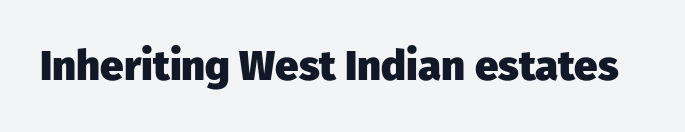
The image shows 42 px heavy sans-serif type, upright; set normal letter spacing, not underlined; low stroke contrast and a medium x-height.
